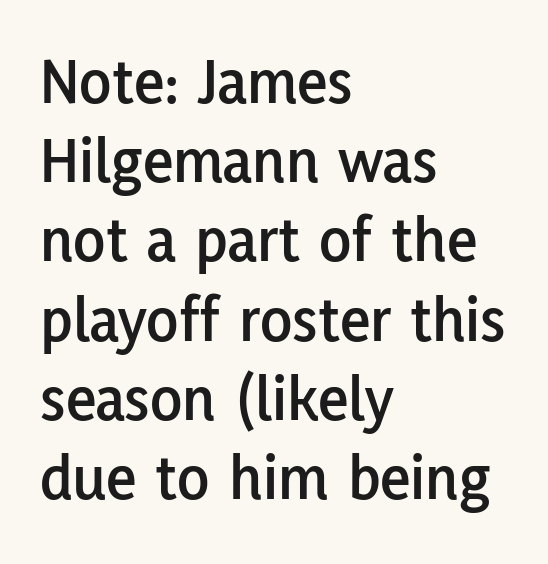
{"serif": "no", "italic": "no", "width": "normal", "stroke_contrast": "low", "x_height": "medium", "monospaced": "no", "underline": "no", "align": "left", "line_spacing_ratio": 1.2, "letter_spacing": "normal", "letter_spacing_em": 0.0, "glyph_px": 66}
